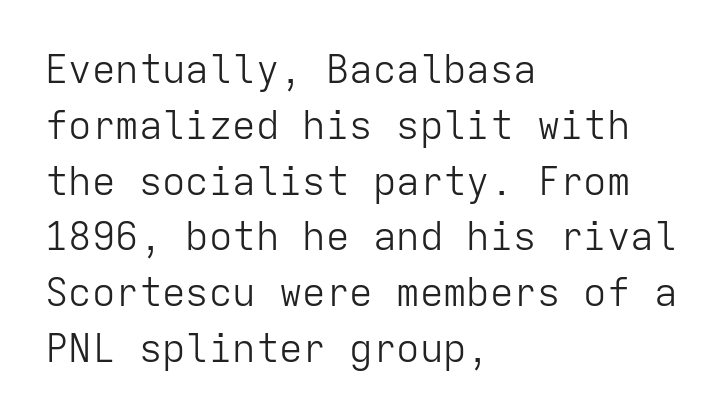
The image shows 39 px light sans-serif type, upright, monospaced; set left-aligned, normal line spacing (1.43x), normal letter spacing, not underlined; low stroke contrast and a medium x-height.
